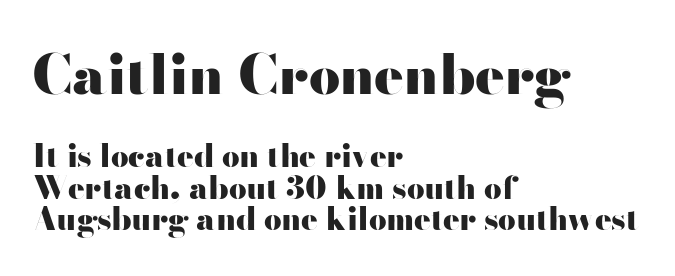
The image shows 55 px heavy, wide sans-serif type, upright; set left-aligned, tight line spacing (1.02x), normal letter spacing, not underlined; the first (top) block is 1.77x larger; high stroke contrast and a small x-height.
